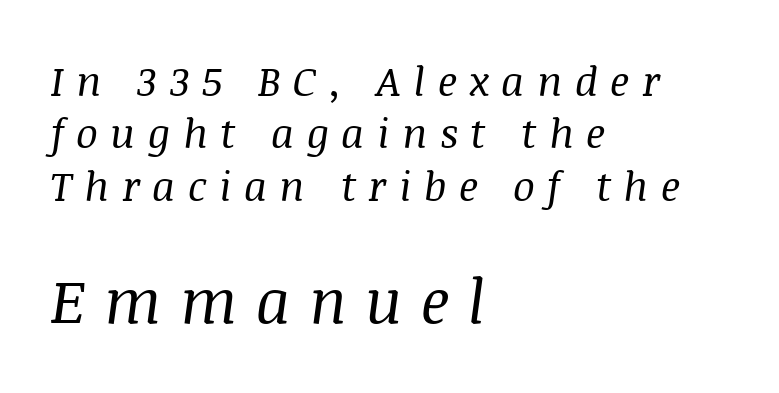
The image shows 61 px regular-weight serif type, italic (leaning right); set left-aligned, normal line spacing (1.28x), unusually wide letter spacing (+0.3 em), not underlined; the second (bottom) block is 1.49x larger; medium stroke contrast and a large x-height.
